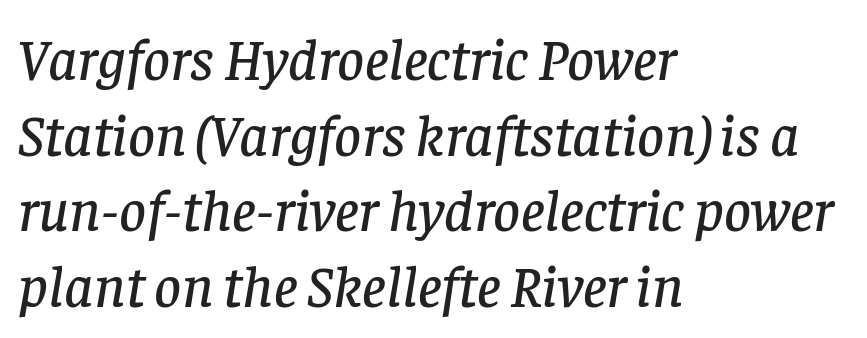
The image shows 59 px serif type, italic (leaning right); set left-aligned, normal line spacing (1.28x), normal letter spacing, not underlined; low stroke contrast and a large x-height.
